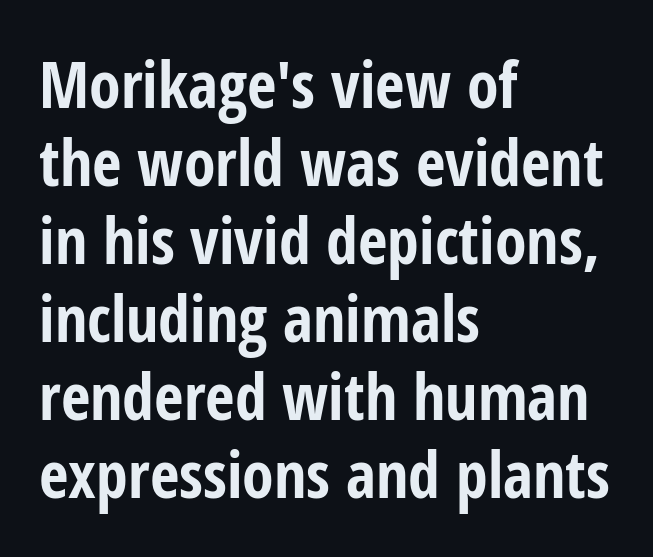
The image shows 64 px bold, condensed sans-serif type, upright; set left-aligned, line spacing 1.22x, normal letter spacing, not underlined; low stroke contrast and a medium x-height.
